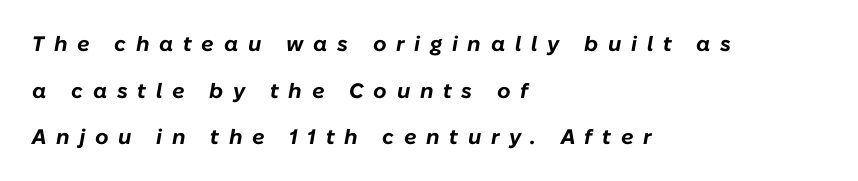
A bare baseline throughout the passage. Characters are canted at an angle relative to the baseline's perpendicular. Leading is clearly above the norm, producing a sparse column. Words appear elongated and porous because spacing is wide.
